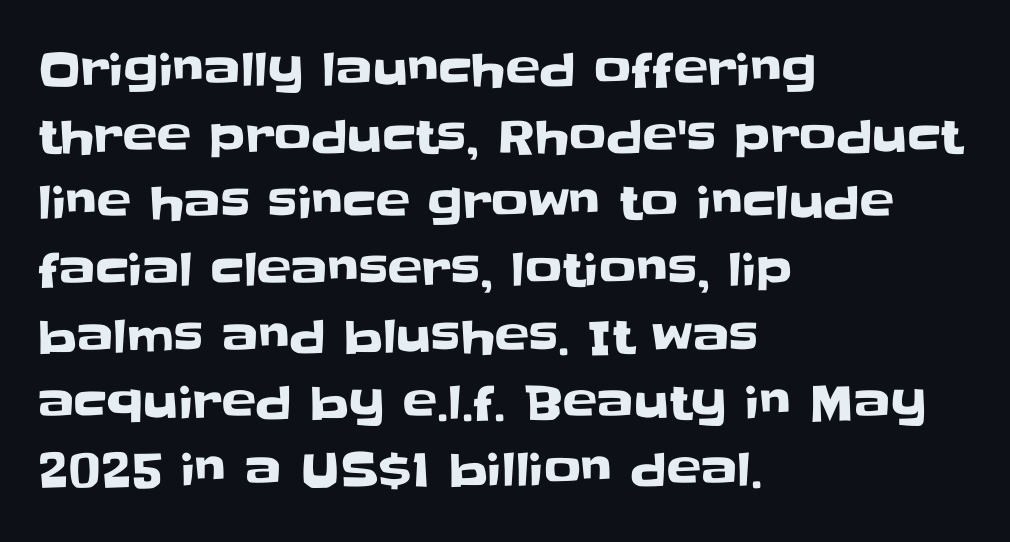
{"serif": "no", "italic": "no", "width": "normal", "stroke_contrast": "low", "x_height": "large", "monospaced": "no", "underline": "no", "align": "left", "line_spacing": "normal", "line_spacing_ratio": 1.45, "letter_spacing": "normal", "letter_spacing_em": 0.0, "glyph_px": 46}
